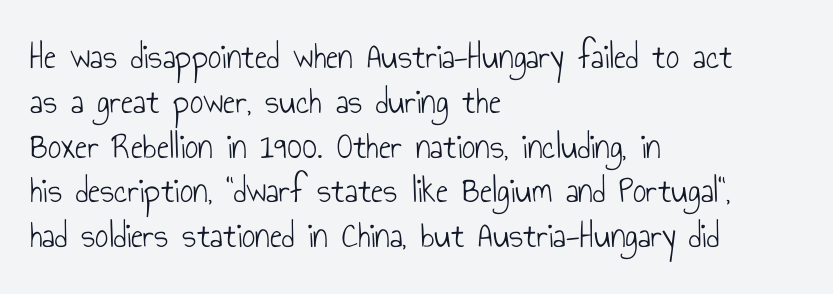
Q: Is the text bold? A: No.
Q: Is the text italic (slanted)? A: No, it is upright.
Q: Is the typeface a serif or a sans-serif typeface? A: Sans-serif.
Q: Is the text underlined? A: No.
Q: How is the paragraph aligned? A: Left-aligned.
Q: Is the spacing between letters normal or unusually wide? A: Normal.
Q: Width (condensed, normal, or wide)? A: Condensed.
Q: Stroke contrast? A: Low.
Q: x-height? A: Small.
Q: Monospaced? A: No.
